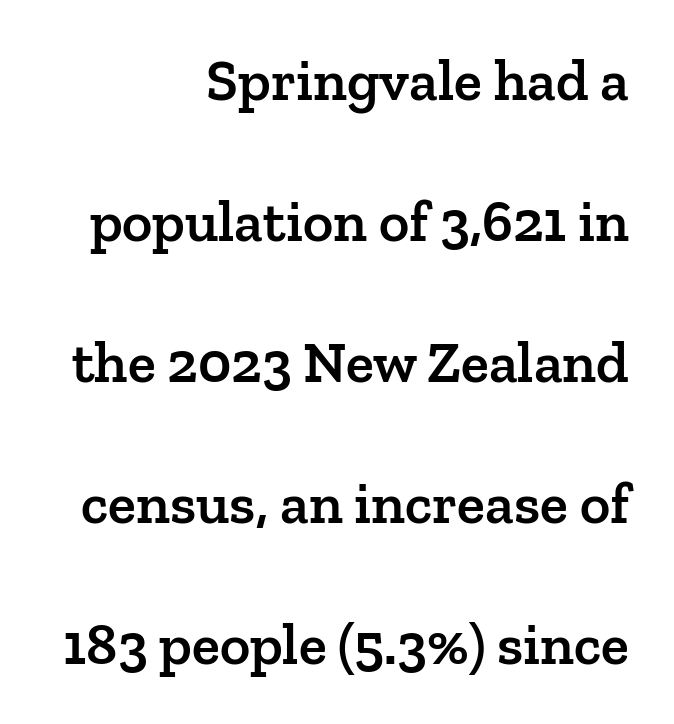
The image shows 58 px semibold serif type, upright; set right-aligned, loose line spacing (2.43x), normal letter spacing, not underlined; low stroke contrast and a medium x-height.
